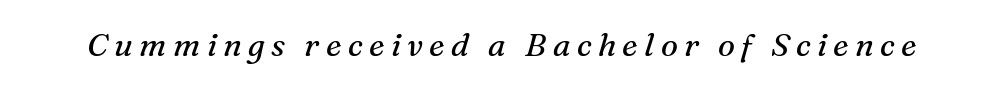
Q: Is the text bold? A: No.
Q: Is the text italic (slanted)? A: Yes, it leans right by about 16 degrees.
Q: Is the typeface a serif or a sans-serif typeface? A: Serif.
Q: Is the text underlined? A: No.
Q: Is the spacing between letters normal or unusually wide? A: Unusually wide.
Q: Width (condensed, normal, or wide)? A: Normal.
Q: Stroke contrast? A: Medium.
Q: x-height? A: Medium.
Q: Monospaced? A: No.
